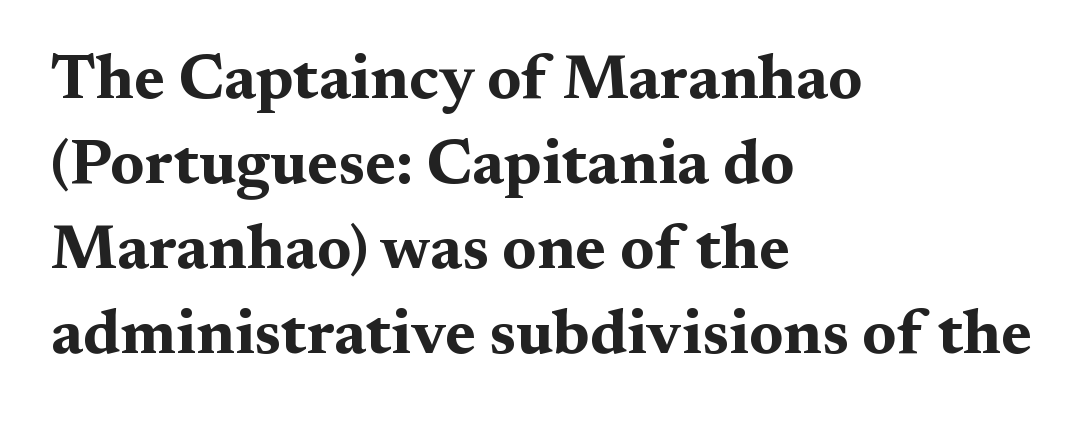
Q: Is the text bold? A: Yes.
Q: Is the text italic (slanted)? A: No, it is upright.
Q: Is the typeface a serif or a sans-serif typeface? A: Serif.
Q: Is the text underlined? A: No.
Q: How is the paragraph aligned? A: Left-aligned.
Q: Is the spacing between letters normal or unusually wide? A: Normal.
Q: Is the spacing between lines tight, normal or loose? A: Normal.
Q: Width (condensed, normal, or wide)? A: Wide.
Q: Stroke contrast? A: Medium.
Q: x-height? A: Medium.
Q: Monospaced? A: No.
